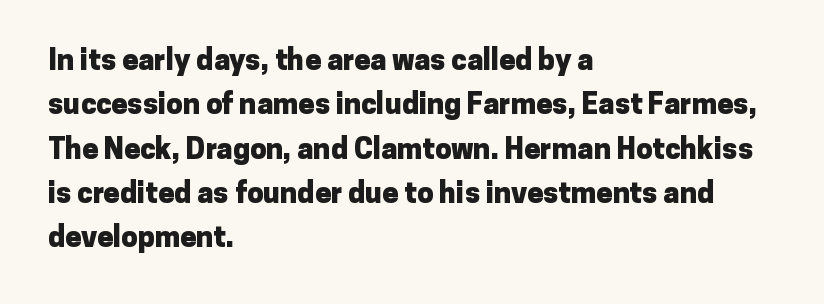
The image shows 29 px heavy sans-serif type, upright; set left-aligned, normal line spacing (1.53x), normal letter spacing, not underlined; low stroke contrast and a medium x-height.
